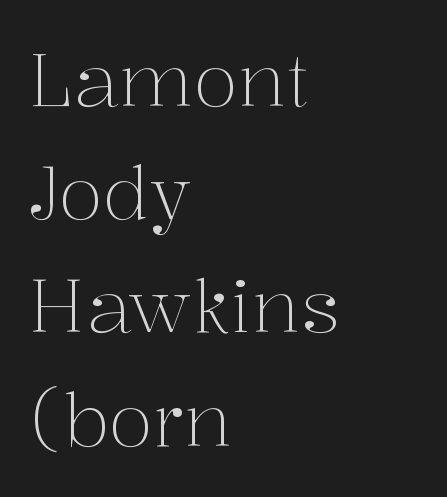
{"serif": "yes", "italic": "no", "bold": "no", "weight": "light", "width": "normal", "stroke_contrast": "medium", "x_height": "medium", "monospaced": "no", "underline": "no", "align": "left", "line_spacing": "normal", "line_spacing_ratio": 1.53, "letter_spacing": "normal", "letter_spacing_em": 0.0, "glyph_px": 74}
